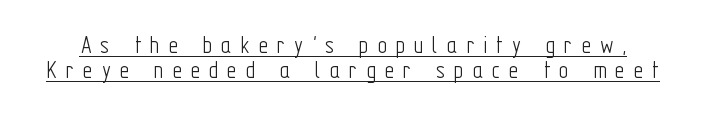
When letters stand straight like this, we call the style roman or upright. The type is letterspaced generously, with wide tracking. A quiet, ordinary-to-light weight characterises the typeface. In terms of leading, this rendering errs on the cramped side. In designer terms, the underline attribute is active on this setting.
